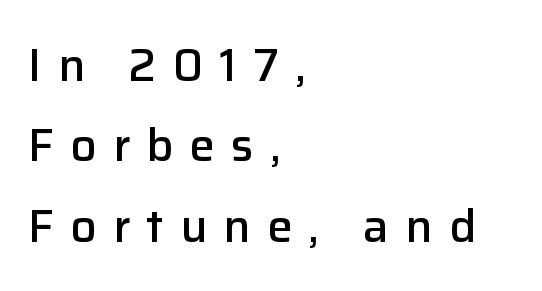
The image shows 46 px semibold sans-serif type, upright; set left-aligned, line spacing 1.75x, unusually wide letter spacing (+0.35 em), not underlined; low stroke contrast and a medium x-height.
